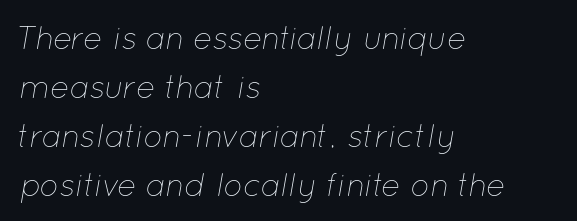
{"italic": "yes", "lean": "right", "slant_degrees": 12, "bold": "no", "weight": "thin", "width": "normal", "stroke_contrast": "low", "x_height": "medium", "monospaced": "no", "underline": "no", "align": "left", "line_spacing": "normal", "line_spacing_ratio": 1.53, "letter_spacing": "normal", "letter_spacing_em": 0.0, "glyph_px": 32}
